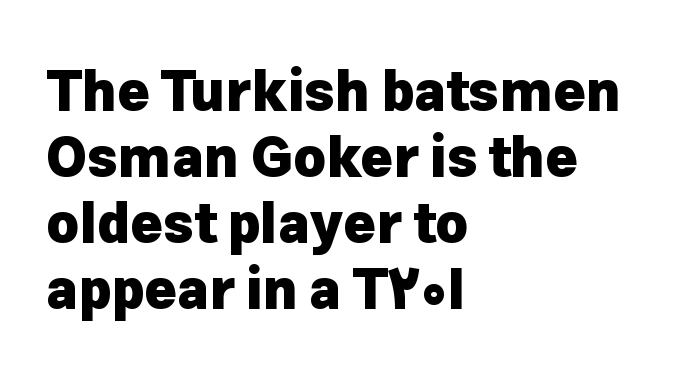
{"serif": "no", "italic": "no", "bold": "yes", "weight": "heavy", "width": "normal", "stroke_contrast": "low", "x_height": "medium", "monospaced": "no", "underline": "no", "align": "left", "line_spacing_ratio": 1.2, "letter_spacing": "normal", "letter_spacing_em": 0.0, "glyph_px": 55}
